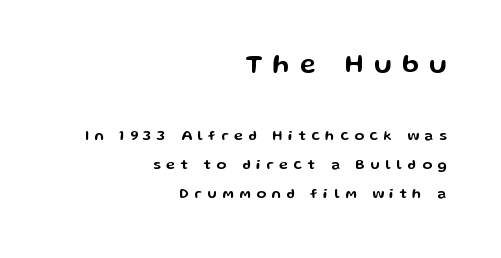
{"italic": "no", "underline": "no", "align": "right", "line_spacing": "loose", "line_spacing_ratio": 2.08, "letter_spacing": "wide", "letter_spacing_em": 0.41, "larger_block": "first", "size_ratio": 1.86, "glyph_px": 26}
